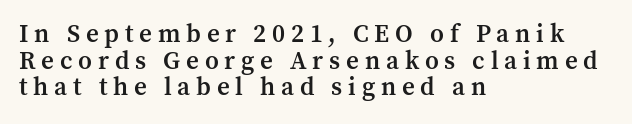
Q: Is the text bold? A: Semi-bold.
Q: Is the text italic (slanted)? A: No, it is upright.
Q: Is the text underlined? A: No.
Q: How is the paragraph aligned? A: Left-aligned.
Q: Is the spacing between letters normal or unusually wide? A: Unusually wide.
Q: Is the spacing between lines tight, normal or loose? A: Tight.
